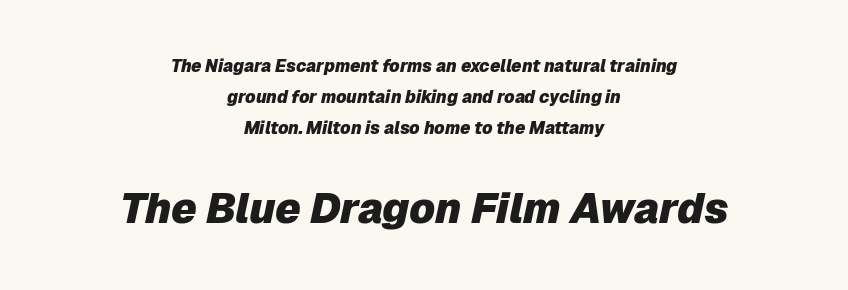
The image shows 42 px heavy type, italic (leaning right); set centered, line spacing 1.81x, normal letter spacing, not underlined; the second (bottom) block is 2.47x larger; low stroke contrast and a medium x-height.
